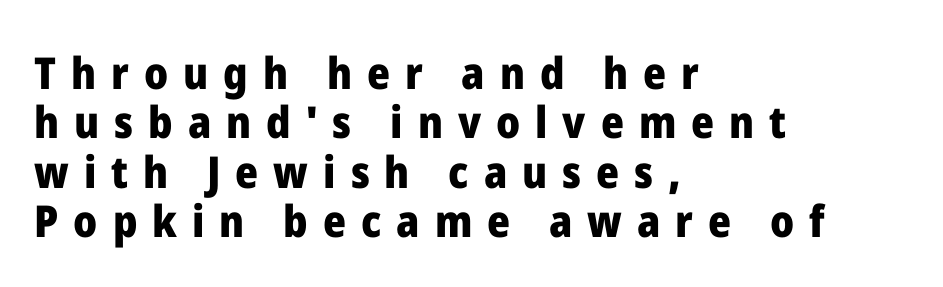
The image shows 44 px heavy sans-serif type, upright; set left-aligned, tight line spacing (1.12x), unusually wide letter spacing (+0.34 em), not underlined; low stroke contrast and a medium x-height.
